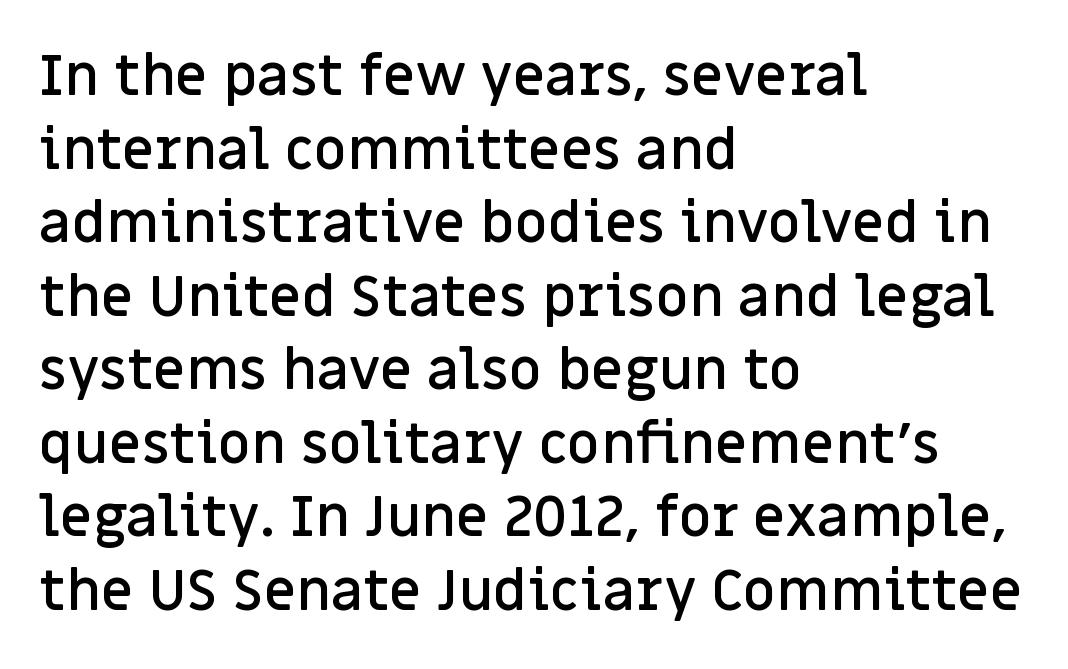
The image shows 57 px semibold sans-serif type, upright; set left-aligned, normal line spacing (1.29x), normal letter spacing, not underlined; low stroke contrast and a large x-height.
